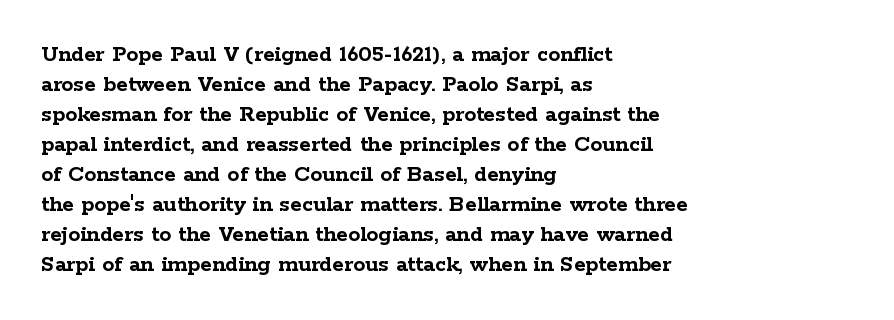
The characters look thick and weighty, a clear bold. Rows of type keep a routine distance in the vertical direction. Each word holds together tightly as a unit, with standard inter-letter gaps. Does the copy run flush right? No — it runs flush left. Beneath every word, the page is bare.
